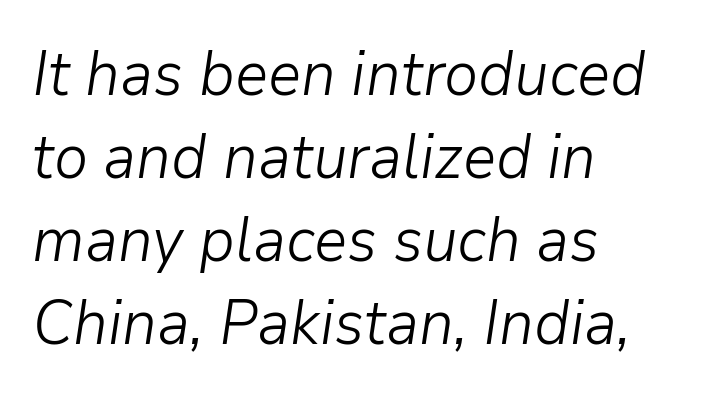
{"italic": "yes", "lean": "right", "slant_degrees": 9, "bold": "no", "weight": "light", "width": "normal", "stroke_contrast": "low", "x_height": "medium", "monospaced": "no", "underline": "no", "align": "left", "line_spacing": "normal", "line_spacing_ratio": 1.34, "letter_spacing": "normal", "letter_spacing_em": 0.0, "glyph_px": 62}
